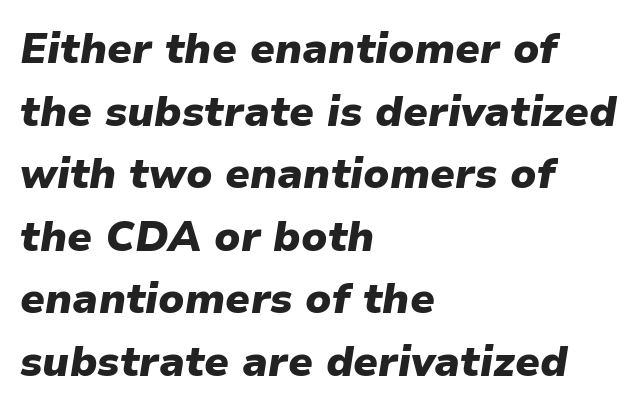
{"italic": "yes", "lean": "right", "slant_degrees": 9, "bold": "yes", "weight": "heavy", "width": "normal", "stroke_contrast": "low", "x_height": "medium", "monospaced": "no", "underline": "no", "align": "left", "line_spacing": "normal", "line_spacing_ratio": 1.49, "letter_spacing": "normal", "letter_spacing_em": 0.0, "glyph_px": 42}
